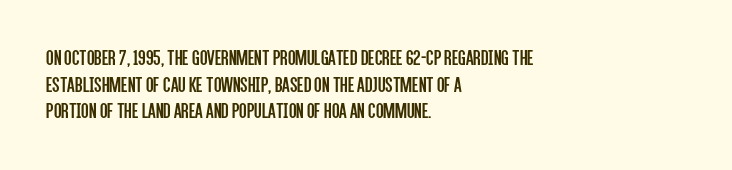
The image shows 22 px text type, upright; set left-aligned, line spacing 1.21x, normal letter spacing, not underlined.
